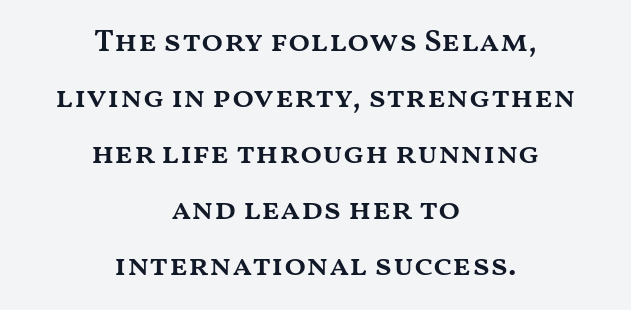
The image shows 32 px semibold, wide type, upright; set centered, line spacing 1.75x, normal letter spacing, not underlined; medium stroke contrast and a medium x-height.
